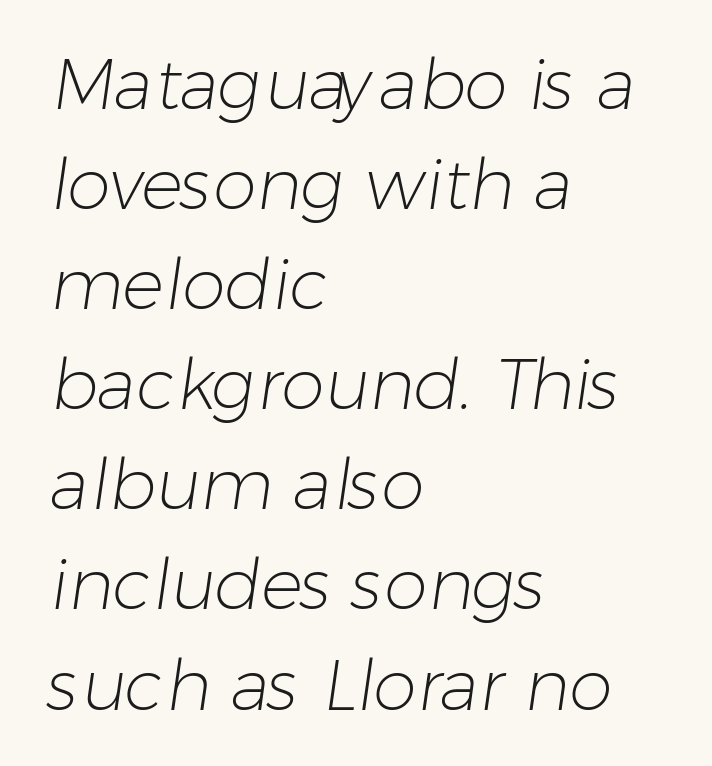
{"serif": "no", "bold": "no", "weight": "light", "width": "normal", "stroke_contrast": "low", "x_height": "medium", "monospaced": "no", "underline": "no", "align": "left", "line_spacing": "normal", "line_spacing_ratio": 1.43, "letter_spacing": "normal", "letter_spacing_em": 0.0, "glyph_px": 70}
